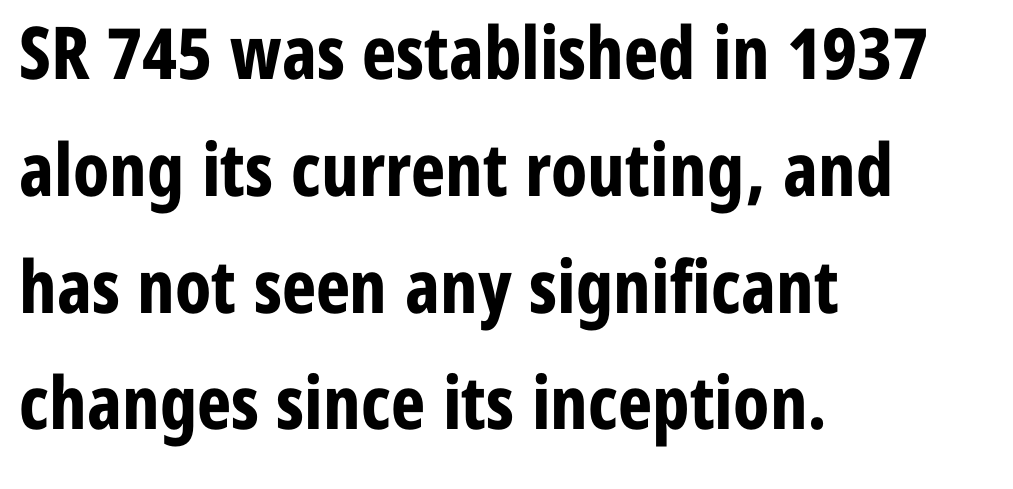
{"serif": "no", "italic": "no", "bold": "yes", "weight": "bold", "width": "condensed", "stroke_contrast": "low", "x_height": "medium", "monospaced": "no", "underline": "no", "align": "left", "line_spacing": "normal", "line_spacing_ratio": 1.6, "letter_spacing": "normal", "letter_spacing_em": 0.0, "glyph_px": 73}
